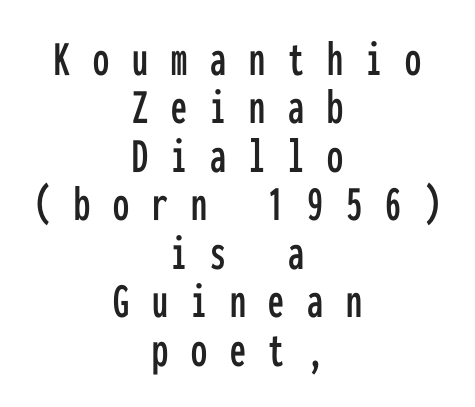
{"serif": "no", "italic": "no", "width": "condensed", "stroke_contrast": "low", "x_height": "medium", "monospaced": "yes", "underline": "no", "align": "center", "line_spacing": "tight", "line_spacing_ratio": 0.95, "letter_spacing": "wide", "letter_spacing_em": 0.45, "glyph_px": 51}
